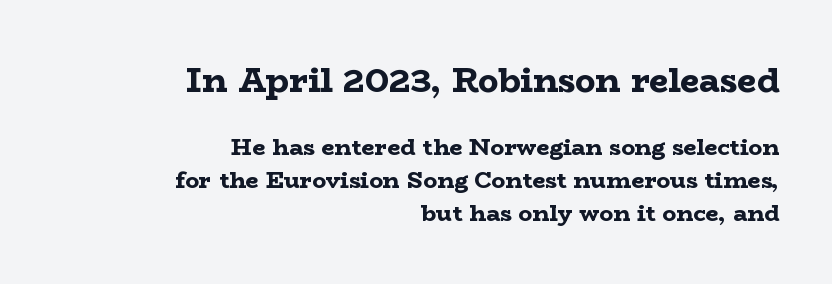
The specimen omits any rule beneath the text block's lines. The rendering uses a bold face; every stroke is thick and dark. No extra tracking has been applied to these lines. In terms of letterform style, serifs are clearly present. These lines are rendered in a variable-pitch font.
